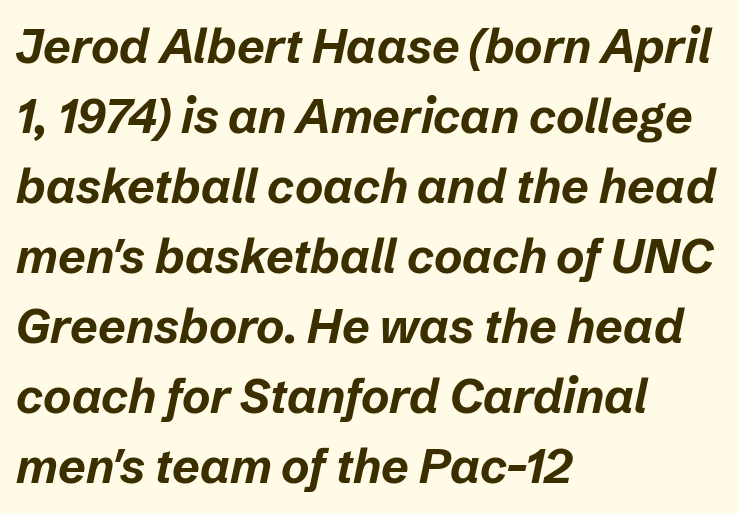
{"italic": "yes", "lean": "right", "slant_degrees": 12, "bold": "yes", "weight": "bold", "width": "normal", "stroke_contrast": "low", "x_height": "medium", "monospaced": "no", "underline": "no", "align": "left", "line_spacing": "normal", "line_spacing_ratio": 1.46, "letter_spacing": "normal", "letter_spacing_em": 0.0, "glyph_px": 48}
